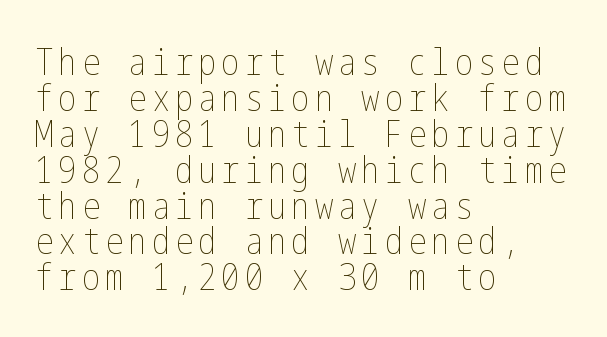
{"italic": "no", "bold": "no", "weight": "thin", "width": "condensed", "stroke_contrast": "low", "x_height": "medium", "underline": "no", "align": "left", "line_spacing": "tight", "line_spacing_ratio": 0.97, "glyph_px": 37}
